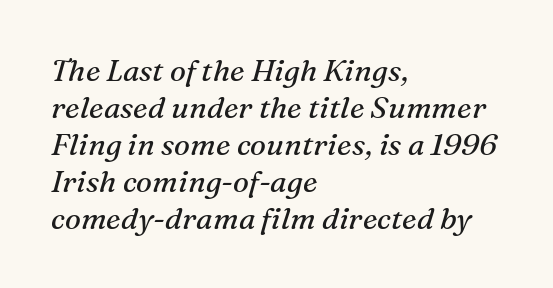
{"serif": "yes", "italic": "yes", "lean": "right", "slant_degrees": 16, "bold": "no", "weight": "regular", "width": "normal", "stroke_contrast": "medium", "x_height": "medium", "monospaced": "no", "underline": "no", "align": "left", "line_spacing_ratio": 1.23, "letter_spacing": "normal", "letter_spacing_em": 0.0, "glyph_px": 30}
